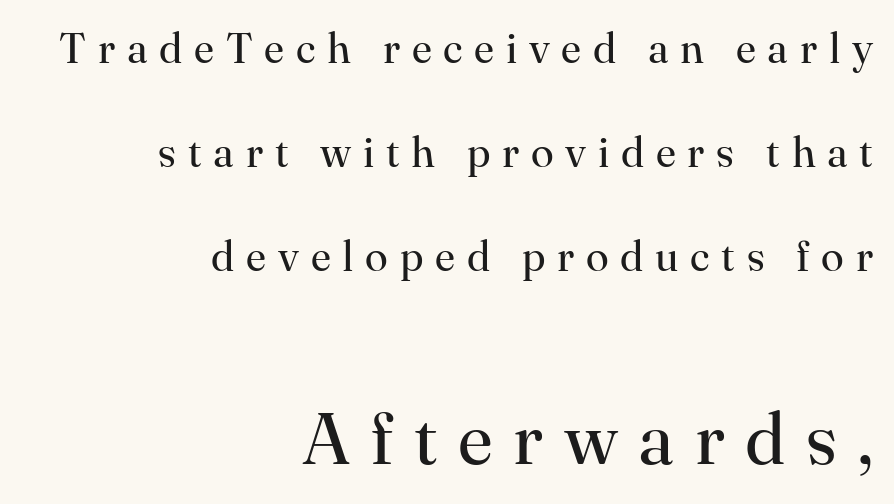
{"serif": "yes", "italic": "no", "bold": "no", "weight": "regular", "width": "normal", "stroke_contrast": "high", "x_height": "small", "monospaced": "no", "underline": "no", "align": "right", "line_spacing": "loose", "line_spacing_ratio": 2.48, "letter_spacing": "wide", "letter_spacing_em": 0.28, "larger_block": "second", "size_ratio": 1.74, "glyph_px": 73}
